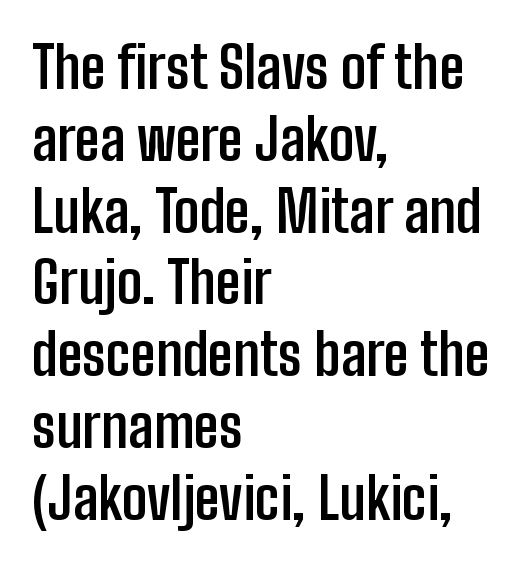
Q: Is the text bold? A: Yes.
Q: Is the text italic (slanted)? A: No, it is upright.
Q: Is the typeface a serif or a sans-serif typeface? A: Sans-serif.
Q: Is the text underlined? A: No.
Q: How is the paragraph aligned? A: Left-aligned.
Q: Is the spacing between letters normal or unusually wide? A: Normal.
Q: Is the spacing between lines tight, normal or loose? A: Normal.
Q: Width (condensed, normal, or wide)? A: Condensed.
Q: Stroke contrast? A: Low.
Q: x-height? A: Medium.
Q: Monospaced? A: No.
